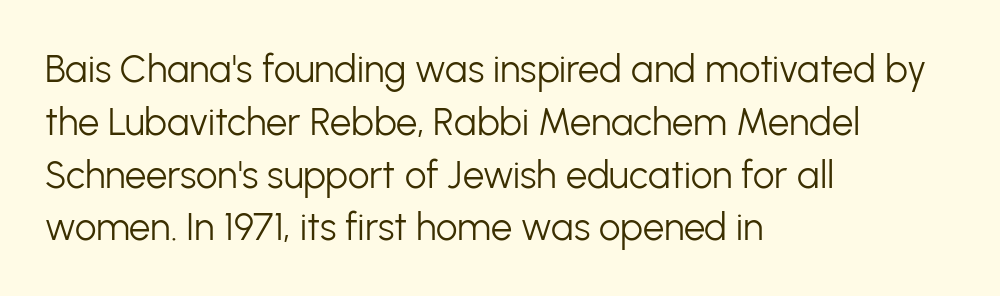
The image shows 38 px light sans-serif type, upright; set left-aligned, normal line spacing (1.39x), normal letter spacing, not underlined; low stroke contrast and a medium x-height.
